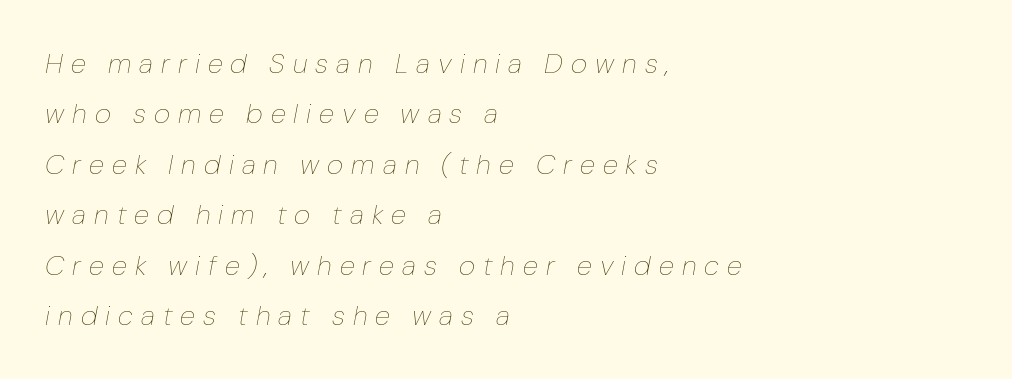
Q: Is the text bold? A: No.
Q: Is the text italic (slanted)? A: Yes, it leans right by about 10 degrees.
Q: Is the text underlined? A: No.
Q: How is the paragraph aligned? A: Left-aligned.
Q: Is the spacing between letters normal or unusually wide? A: Unusually wide.
Q: Width (condensed, normal, or wide)? A: Normal.
Q: Stroke contrast? A: Low.
Q: x-height? A: Medium.
Q: Monospaced? A: No.
